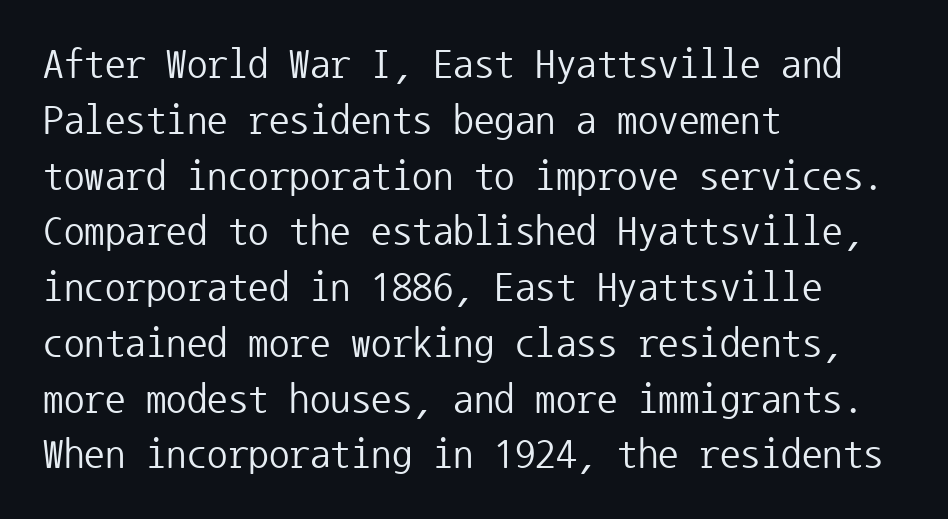
No italicization has been applied; the sample stays upright. Underlining? Definitely not there. Look at the tracking — it's just the regular setting, nothing added. How would I describe the line gaps? Plain and ordinary. I'd call this a sans setting — the letters go barefoot.
